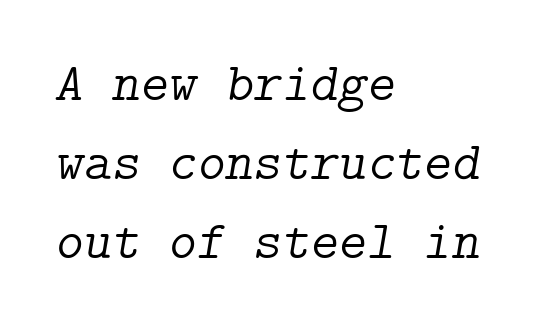
Q: Is the text bold? A: No.
Q: Is the text italic (slanted)? A: Yes, it leans right by about 9 degrees.
Q: Is the typeface a serif or a sans-serif typeface? A: Serif.
Q: Is the text underlined? A: No.
Q: How is the paragraph aligned? A: Left-aligned.
Q: Is the spacing between letters normal or unusually wide? A: Normal.
Q: Is the spacing between lines tight, normal or loose? A: Normal.
Q: Width (condensed, normal, or wide)? A: Normal.
Q: Stroke contrast? A: Low.
Q: x-height? A: Medium.
